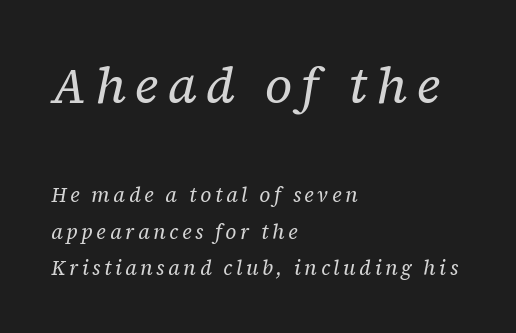
Q: Is the text bold? A: No.
Q: Is the text italic (slanted)? A: Yes, it leans right by about 12 degrees.
Q: Is the typeface a serif or a sans-serif typeface? A: Serif.
Q: Is the text underlined? A: No.
Q: How is the paragraph aligned? A: Left-aligned.
Q: Which block of text is set in a larger size, the first (top) or the second (bottom)? A: The first (top) one.
Q: Width (condensed, normal, or wide)? A: Normal.
Q: Stroke contrast? A: Low.
Q: x-height? A: Medium.
Q: Monospaced? A: No.
